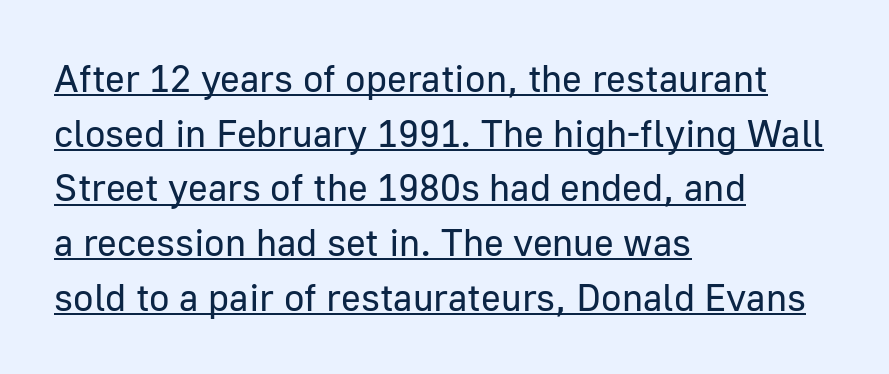
Posture: straight, roman, zero tilt. Think standard paragraph weight, or any step lighter than that. Is this a sans? Yes — the strokes have no serifs. A typesetter would call this zero additional tracking. Spacing verdict: proportional, widths tailored to each character. Caption: multi-line text, flush left, ragged right.
